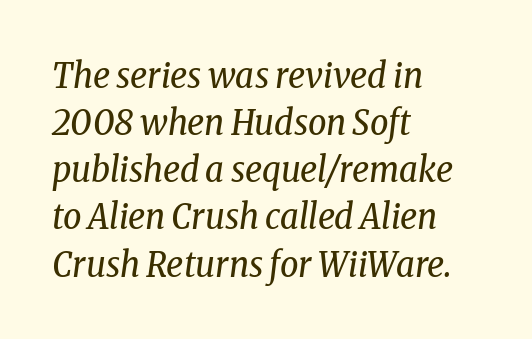
{"serif": "yes", "italic": "yes", "lean": "right", "slant_degrees": 8, "bold": "no", "weight": "regular", "width": "condensed", "stroke_contrast": "low", "x_height": "medium", "monospaced": "no", "underline": "no", "align": "left", "line_spacing": "normal", "line_spacing_ratio": 1.31, "letter_spacing": "normal", "letter_spacing_em": 0.0, "glyph_px": 36}
